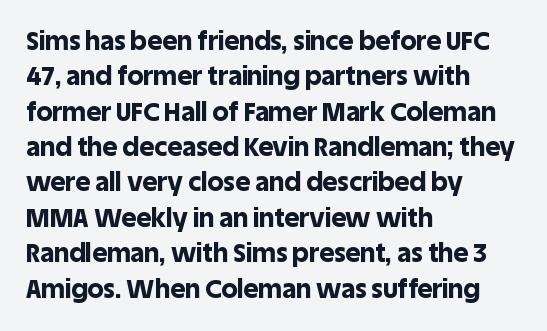
Q: Is the text bold? A: Yes.
Q: Is the text italic (slanted)? A: No, it is upright.
Q: Is the text underlined? A: No.
Q: How is the paragraph aligned? A: Left-aligned.
Q: Is the spacing between letters normal or unusually wide? A: Normal.
Q: Is the spacing between lines tight, normal or loose? A: Normal.
